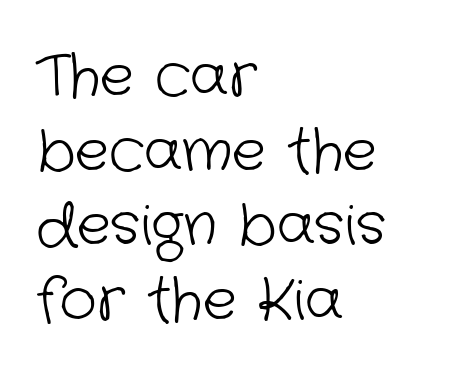
Q: Is the text bold? A: No.
Q: Is the typeface a serif or a sans-serif typeface? A: Sans-serif.
Q: Is the text underlined? A: No.
Q: How is the paragraph aligned? A: Left-aligned.
Q: Is the spacing between letters normal or unusually wide? A: Normal.
Q: Is the spacing between lines tight, normal or loose? A: Normal.
Q: Width (condensed, normal, or wide)? A: Normal.
Q: Stroke contrast? A: Low.
Q: x-height? A: Medium.
Q: Monospaced? A: No.
